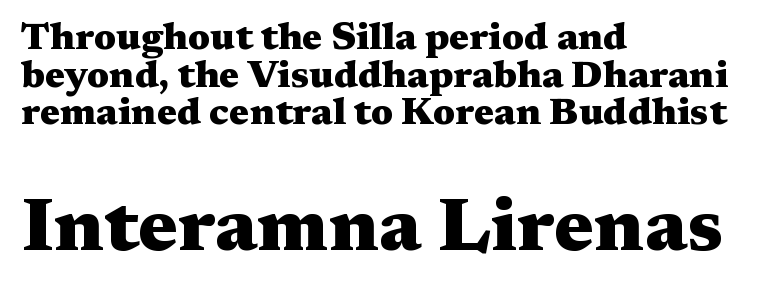
Q: Is the text bold? A: Yes.
Q: Is the text italic (slanted)? A: No, it is upright.
Q: Is the typeface a serif or a sans-serif typeface? A: Serif.
Q: Is the text underlined? A: No.
Q: How is the paragraph aligned? A: Left-aligned.
Q: Is the spacing between letters normal or unusually wide? A: Normal.
Q: Is the spacing between lines tight, normal or loose? A: Tight.
Q: Which block of text is set in a larger size, the first (top) or the second (bottom)? A: The second (bottom) one.
Q: Width (condensed, normal, or wide)? A: Wide.
Q: Stroke contrast? A: Medium.
Q: x-height? A: Medium.
Q: Monospaced? A: No.
